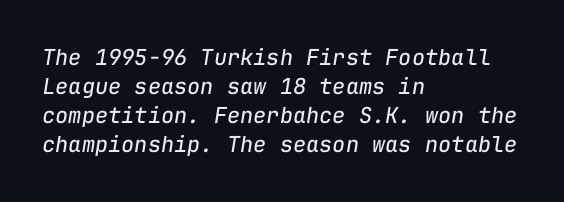
{"italic": "yes", "lean": "right", "slant_degrees": 9, "bold": "no", "underline": "no", "align": "left", "line_spacing": "normal", "line_spacing_ratio": 1.32, "letter_spacing": "normal", "letter_spacing_em": 0.0, "glyph_px": 22}
